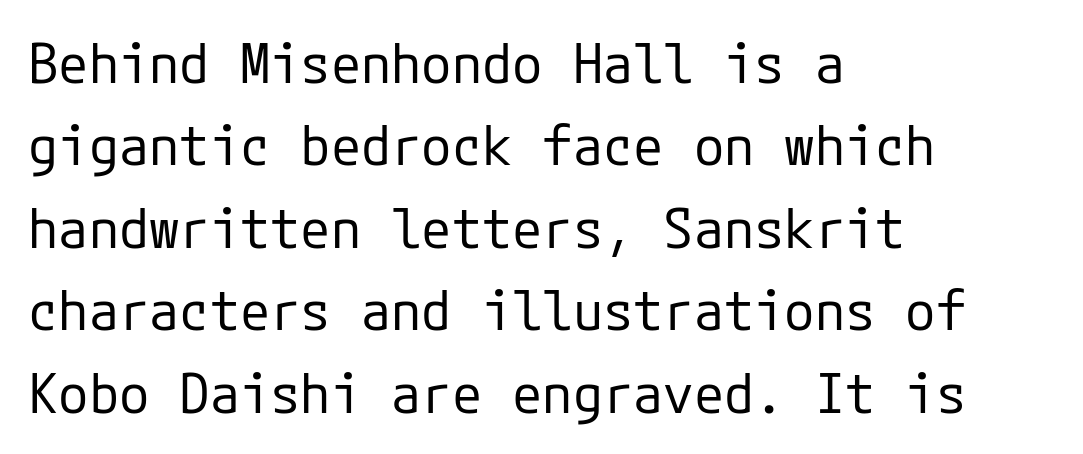
The image shows 55 px regular-weight sans-serif type, upright; set left-aligned, normal line spacing (1.5x), normal letter spacing, not underlined; low stroke contrast and a medium x-height.
